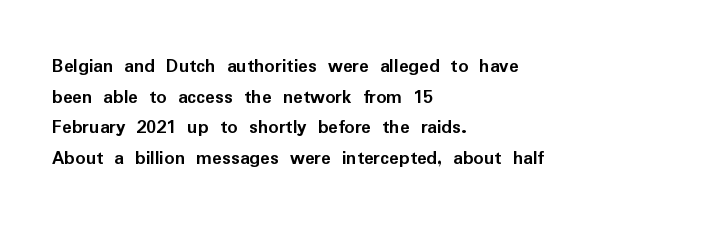
{"italic": "no", "bold": "yes", "underline": "no", "align": "left", "line_spacing": "normal", "line_spacing_ratio": 1.53, "letter_spacing": "normal", "letter_spacing_em": 0.0, "glyph_px": 20}
